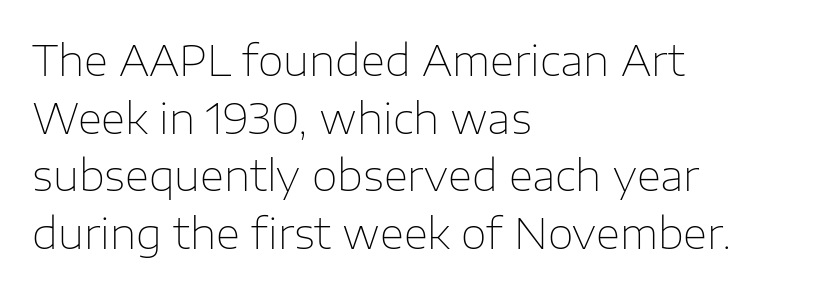
{"serif": "no", "italic": "no", "bold": "no", "weight": "thin", "width": "normal", "stroke_contrast": "low", "x_height": "medium", "monospaced": "no", "underline": "no", "align": "left", "line_spacing": "normal", "line_spacing_ratio": 1.37, "letter_spacing": "normal", "letter_spacing_em": 0.0, "glyph_px": 42}
